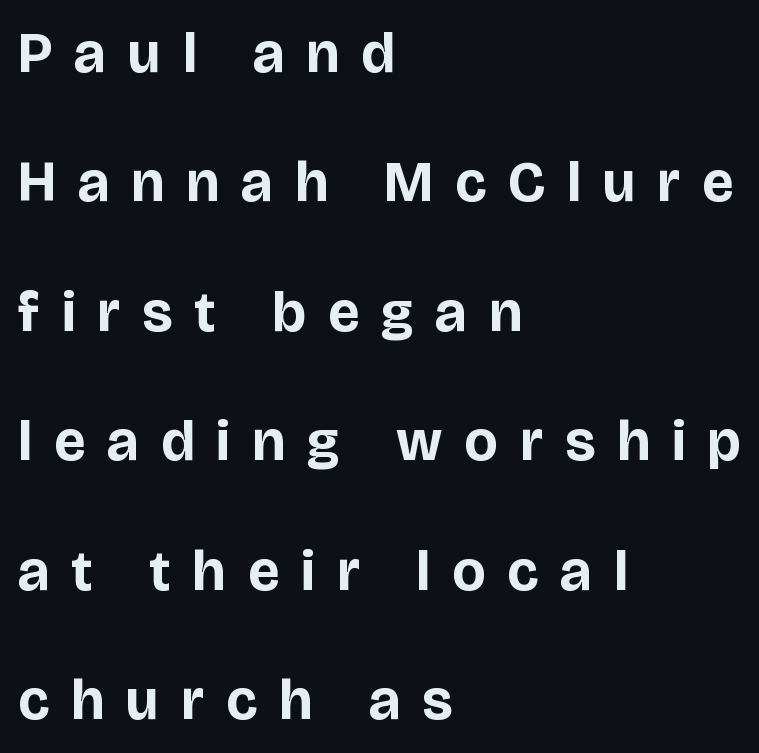
Q: Is the text bold? A: Yes.
Q: Is the text italic (slanted)? A: No, it is upright.
Q: Is the typeface a serif or a sans-serif typeface? A: Sans-serif.
Q: Is the text underlined? A: No.
Q: How is the paragraph aligned? A: Left-aligned.
Q: Is the spacing between letters normal or unusually wide? A: Unusually wide.
Q: Is the spacing between lines tight, normal or loose? A: Loose.
Q: Width (condensed, normal, or wide)? A: Normal.
Q: Stroke contrast? A: Low.
Q: x-height? A: Large.
Q: Monospaced? A: No.
